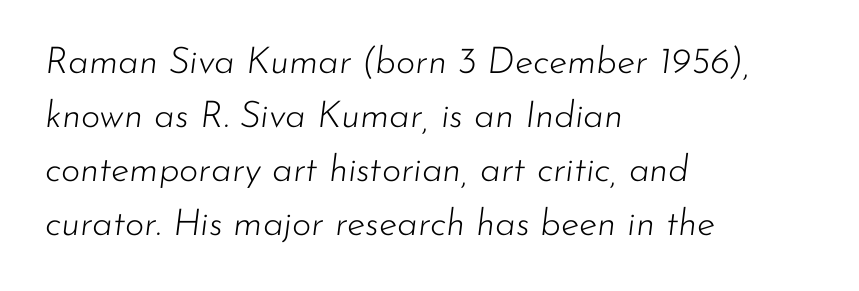
Q: Is the text bold? A: No.
Q: Is the text italic (slanted)? A: Yes, it leans right by about 7 degrees.
Q: Is the text underlined? A: No.
Q: How is the paragraph aligned? A: Left-aligned.
Q: Is the spacing between letters normal or unusually wide? A: Normal.
Q: Is the spacing between lines tight, normal or loose? A: Normal.
Q: Width (condensed, normal, or wide)? A: Normal.
Q: Stroke contrast? A: Low.
Q: x-height? A: Small.
Q: Monospaced? A: No.
